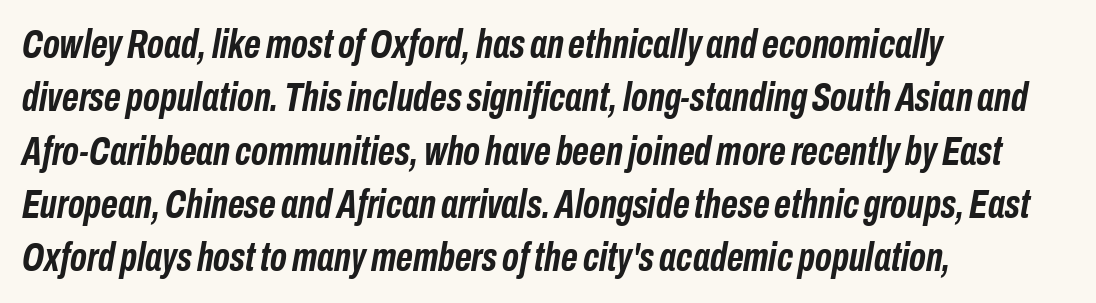
Q: Is the text bold? A: Yes.
Q: Is the text italic (slanted)? A: Yes, it leans right by about 10 degrees.
Q: Is the text underlined? A: No.
Q: How is the paragraph aligned? A: Left-aligned.
Q: Is the spacing between letters normal or unusually wide? A: Normal.
Q: Is the spacing between lines tight, normal or loose? A: Normal.
Q: Width (condensed, normal, or wide)? A: Condensed.
Q: Stroke contrast? A: Low.
Q: x-height? A: Medium.
Q: Monospaced? A: No.
